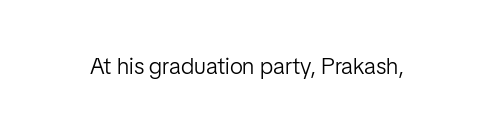
{"italic": "no", "bold": "no", "underline": "no", "letter_spacing": "normal", "letter_spacing_em": 0.0, "glyph_px": 23}
